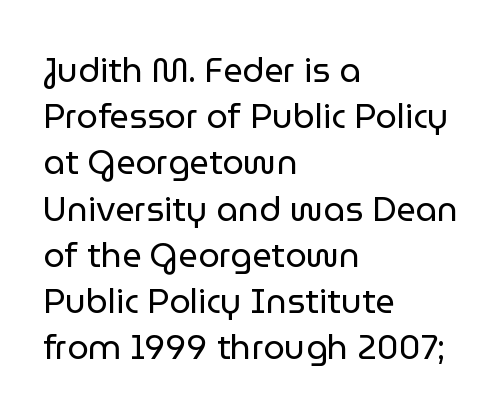
Q: Is the text bold? A: No.
Q: Is the text italic (slanted)? A: No, it is upright.
Q: Is the typeface a serif or a sans-serif typeface? A: Sans-serif.
Q: Is the text underlined? A: No.
Q: How is the paragraph aligned? A: Left-aligned.
Q: Is the spacing between letters normal or unusually wide? A: Normal.
Q: Is the spacing between lines tight, normal or loose? A: Normal.
Q: Width (condensed, normal, or wide)? A: Normal.
Q: Stroke contrast? A: Low.
Q: x-height? A: Medium.
Q: Monospaced? A: No.
